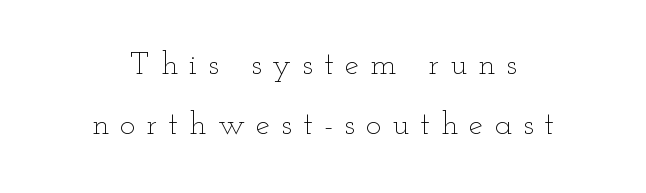
Unlike italic type, these characters show no tilt at all. A light-to-regular cut is what we see here. A typesetter would call this proportional, since set widths differ per character. Typeset on center — no edge is straight.
